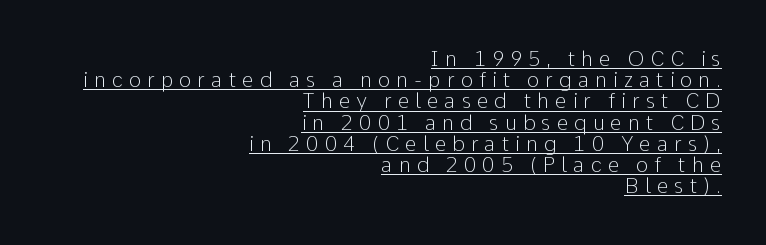
The image shows 21 px text type, upright; set right-aligned, tight line spacing (1.01x), unusually wide letter spacing (+0.28 em), underlined.
